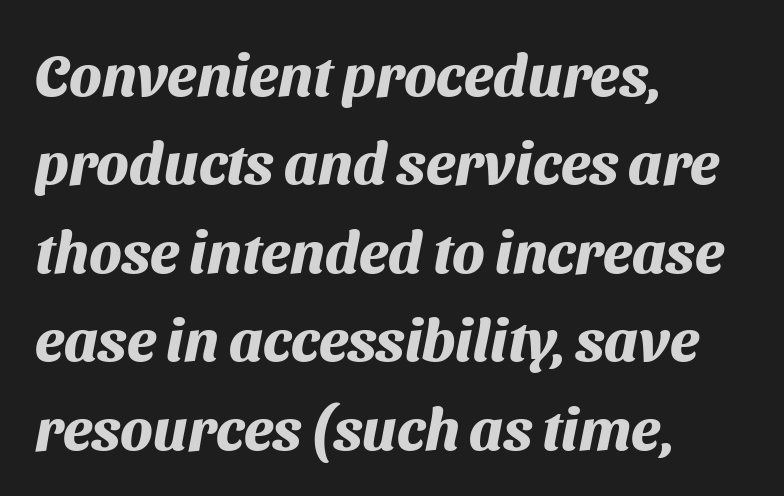
If you drew a ruler down the left edge, every line would touch it. Proportional: the letters do not fall into vertical columns. Set as a true bold cut, around the 700 mark. Nobody drew a line under any word here. The block of text has a typical density, with ordinary space between rows. These lines are composed in type without serifs.
